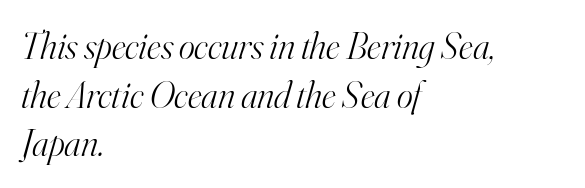
The image shows 38 px light serif type, italic (leaning right); set left-aligned, normal line spacing (1.28x), normal letter spacing, not underlined; high stroke contrast and a small x-height.
